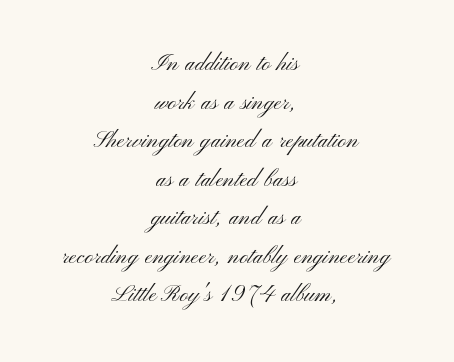
{"serif": "no", "bold": "no", "weight": "light", "width": "wide", "stroke_contrast": "medium", "x_height": "small", "monospaced": "no", "underline": "no", "align": "center", "line_spacing": "normal", "line_spacing_ratio": 1.33, "letter_spacing": "normal", "letter_spacing_em": 0.0, "glyph_px": 29}
